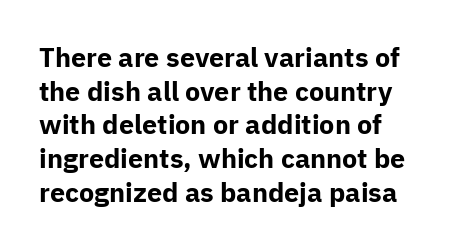
Summary of vertical rhythm: regular, with standard interline spacing. The space beneath each line is pristine and unruled. Emphasis by weight is at full strength: bold. The letters stand straight up with perfectly vertical stems. The line texture is even and compact thanks to regular tracking.
